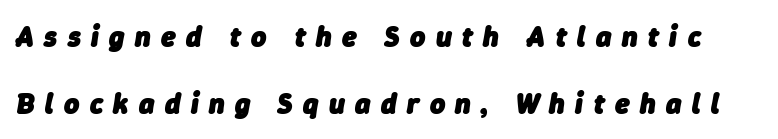
The image shows 29 px heavy type, italic (leaning right); set loose line spacing (2.31x), unusually wide letter spacing (+0.36 em), not underlined; low stroke contrast and a medium x-height.
